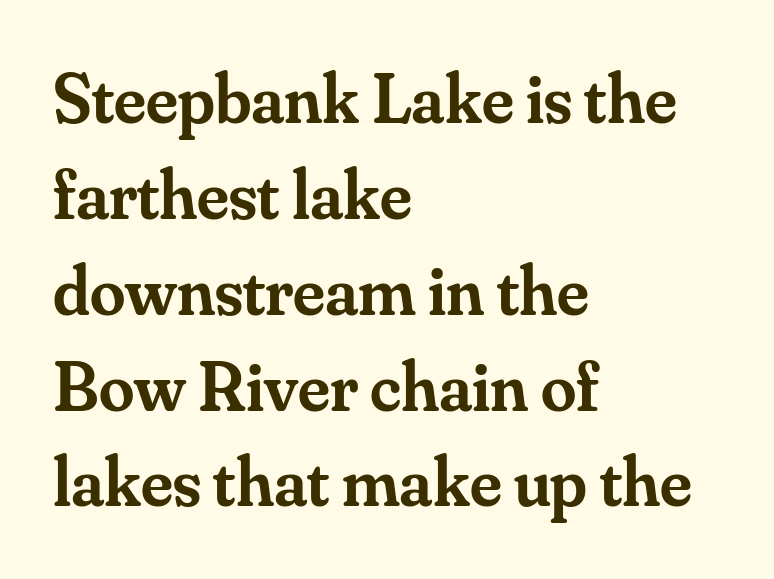
Q: Is the text bold? A: Semi-bold.
Q: Is the text italic (slanted)? A: No, it is upright.
Q: Is the typeface a serif or a sans-serif typeface? A: Serif.
Q: Is the text underlined? A: No.
Q: How is the paragraph aligned? A: Left-aligned.
Q: Is the spacing between letters normal or unusually wide? A: Normal.
Q: Is the spacing between lines tight, normal or loose? A: Normal.
Q: Width (condensed, normal, or wide)? A: Normal.
Q: Stroke contrast? A: Medium.
Q: x-height? A: Small.
Q: Monospaced? A: No.
